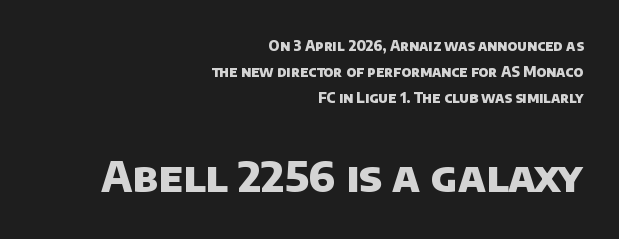
Heavy, bold letterforms. The rendering uses natural spacing where letterforms have individual widths. The face used here is a sans, in the tradition of grotesques and geometrics. How are the letters spaced? Ordinarily, with no added tracking. All the whitespace from short lines collects on the left.
